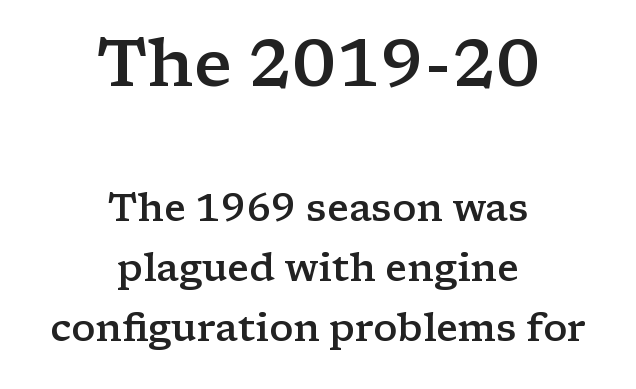
The image shows 66 px semibold, wide serif type, upright; set centered, normal line spacing (1.57x), normal letter spacing, not underlined; the first (top) block is 1.74x larger; low stroke contrast and a medium x-height.
